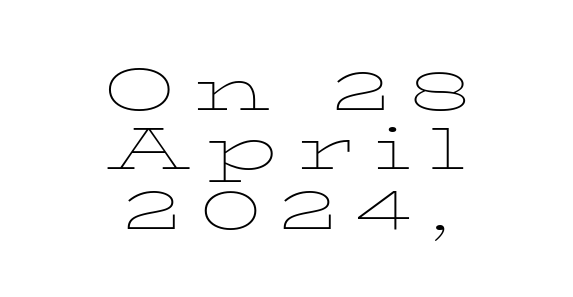
Q: Is the text bold? A: No.
Q: Is the text italic (slanted)? A: No, it is upright.
Q: Is the typeface a serif or a sans-serif typeface? A: Serif.
Q: Is the text underlined? A: No.
Q: How is the paragraph aligned? A: Centered.
Q: Is the spacing between letters normal or unusually wide? A: Unusually wide.
Q: Is the spacing between lines tight, normal or loose? A: Tight.
Q: Width (condensed, normal, or wide)? A: Wide.
Q: Stroke contrast? A: Low.
Q: x-height? A: Medium.
Q: Monospaced? A: No.
